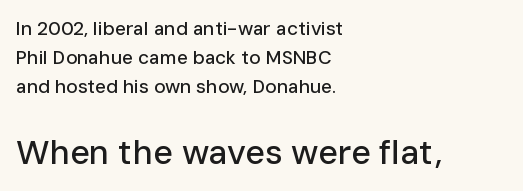
Q: Is the text italic (slanted)? A: No, it is upright.
Q: Is the typeface a serif or a sans-serif typeface? A: Sans-serif.
Q: Is the text underlined? A: No.
Q: How is the paragraph aligned? A: Left-aligned.
Q: Is the spacing between letters normal or unusually wide? A: Normal.
Q: Is the spacing between lines tight, normal or loose? A: Normal.
Q: Which block of text is set in a larger size, the first (top) or the second (bottom)? A: The second (bottom) one.
Q: Width (condensed, normal, or wide)? A: Normal.
Q: Stroke contrast? A: Low.
Q: x-height? A: Medium.
Q: Monospaced? A: No.
